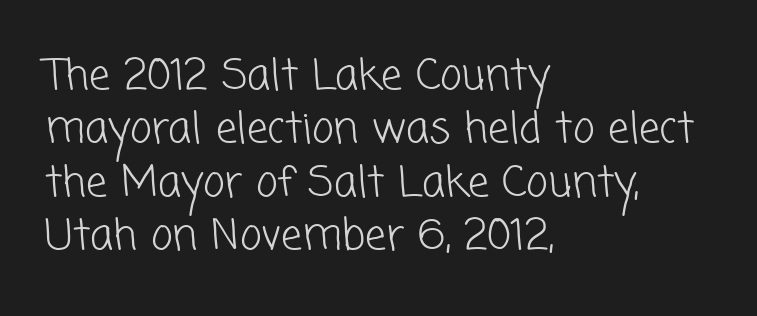
The image shows 42 px light sans-serif type; set left-aligned, normal line spacing (1.27x), normal letter spacing, not underlined; low stroke contrast and a medium x-height.
